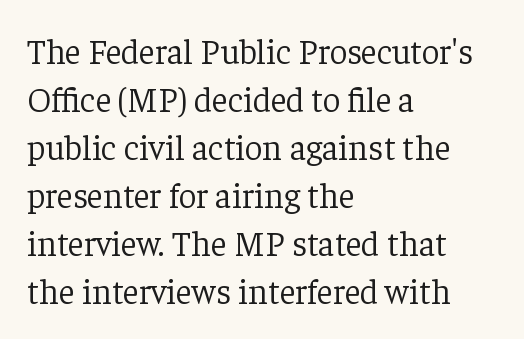
The passage shown is typed in a proportional face where columns would drift. Does the lettering tilt? It doesn't — this is upright. A quiet, ordinary-to-light weight characterises the typeface. Nobody drew a line under any word here.
